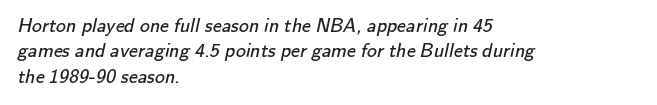
Q: Is the text bold? A: No.
Q: Is the text underlined? A: No.
Q: How is the paragraph aligned? A: Left-aligned.
Q: Is the spacing between letters normal or unusually wide? A: Normal.
Q: Is the spacing between lines tight, normal or loose? A: Normal.
